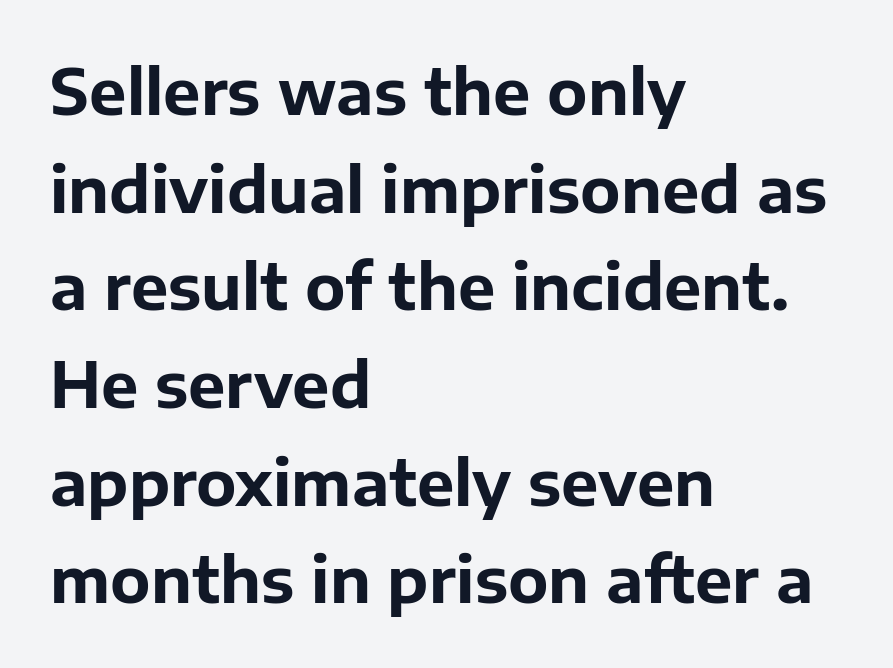
Q: Is the text bold? A: Yes.
Q: Is the text italic (slanted)? A: No, it is upright.
Q: Is the typeface a serif or a sans-serif typeface? A: Sans-serif.
Q: Is the text underlined? A: No.
Q: How is the paragraph aligned? A: Left-aligned.
Q: Is the spacing between letters normal or unusually wide? A: Normal.
Q: Is the spacing between lines tight, normal or loose? A: Normal.
Q: Width (condensed, normal, or wide)? A: Normal.
Q: Stroke contrast? A: Low.
Q: x-height? A: Medium.
Q: Monospaced? A: No.
